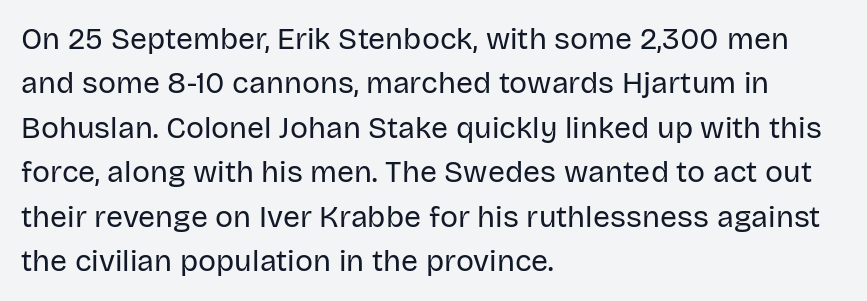
The image shows 30 px regular-weight sans-serif type, upright; set left-aligned, normal line spacing (1.48x), normal letter spacing, not underlined; low stroke contrast and a large x-height.
